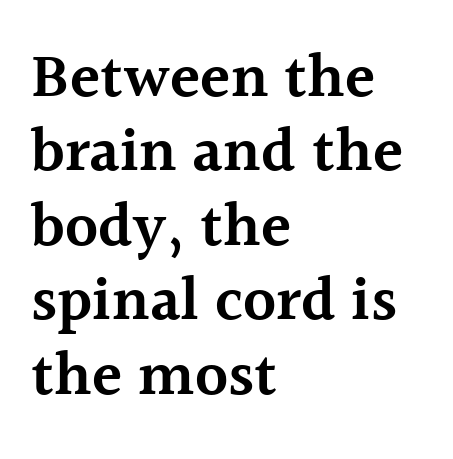
The image shows 62 px semibold serif type, upright; set left-aligned, line spacing 1.2x, normal letter spacing, not underlined; a medium x-height.
